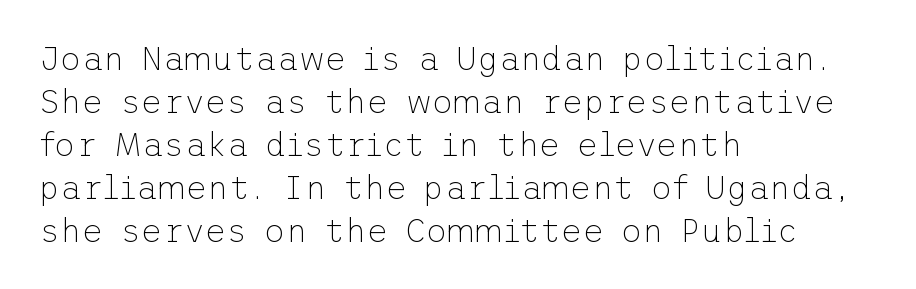
Q: Is the text bold? A: No.
Q: Is the text italic (slanted)? A: No, it is upright.
Q: Is the typeface a serif or a sans-serif typeface? A: Sans-serif.
Q: Is the text underlined? A: No.
Q: How is the paragraph aligned? A: Left-aligned.
Q: Is the spacing between letters normal or unusually wide? A: Normal.
Q: Is the spacing between lines tight, normal or loose? A: Normal.
Q: Width (condensed, normal, or wide)? A: Normal.
Q: Stroke contrast? A: Low.
Q: x-height? A: Medium.
